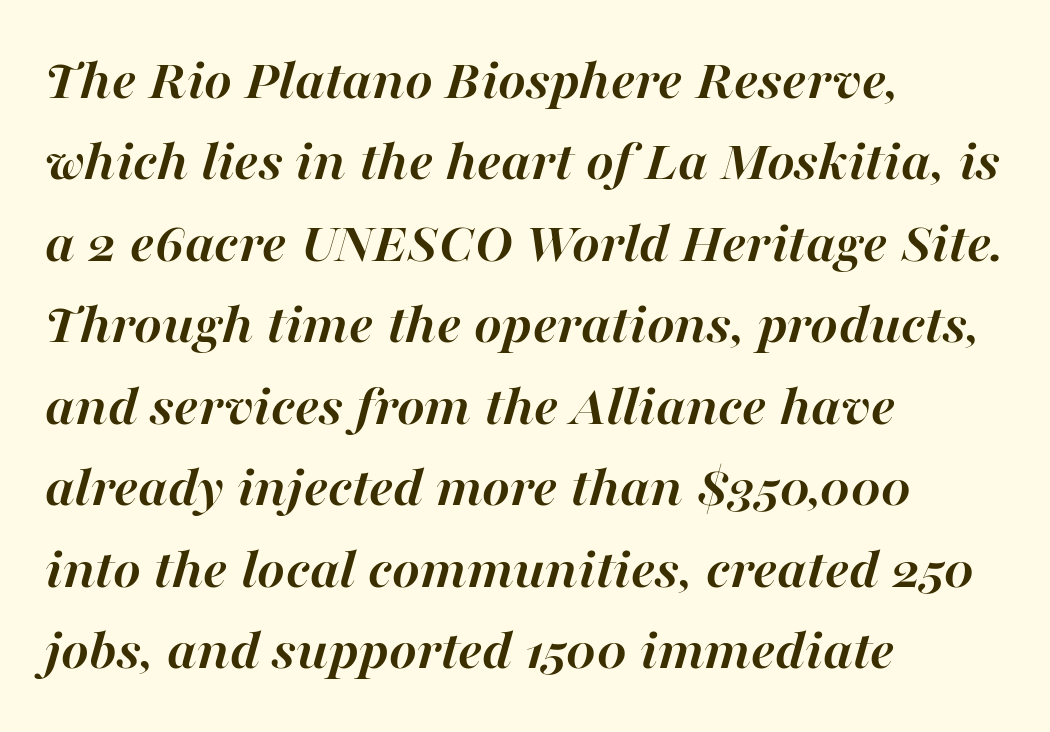
{"italic": "yes", "lean": "right", "slant_degrees": 16, "bold": "yes", "weight": "semibold", "width": "normal", "stroke_contrast": "high", "x_height": "medium", "monospaced": "no", "underline": "no", "align": "left", "line_spacing": "normal", "line_spacing_ratio": 1.38, "letter_spacing": "normal", "letter_spacing_em": 0.0, "glyph_px": 59}
